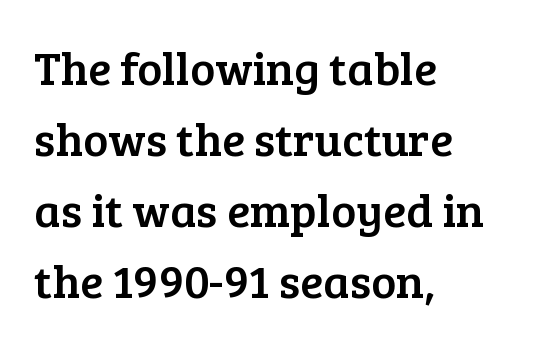
Q: Is the text italic (slanted)? A: No, it is upright.
Q: Is the typeface a serif or a sans-serif typeface? A: Serif.
Q: Is the text underlined? A: No.
Q: How is the paragraph aligned? A: Left-aligned.
Q: Is the spacing between letters normal or unusually wide? A: Normal.
Q: Is the spacing between lines tight, normal or loose? A: Normal.
Q: Width (condensed, normal, or wide)? A: Normal.
Q: Stroke contrast? A: Low.
Q: x-height? A: Medium.
Q: Monospaced? A: No.
